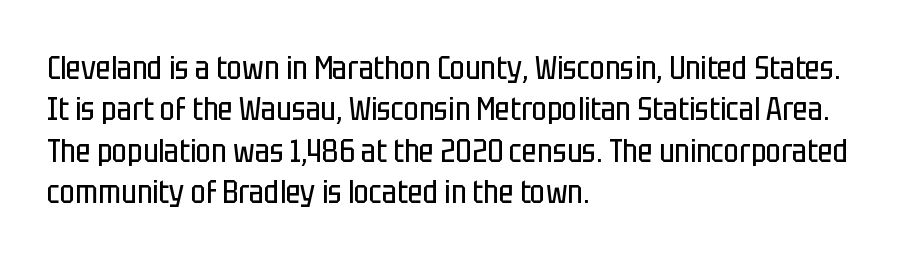
{"serif": "no", "italic": "no", "bold": "no", "weight": "regular", "width": "condensed", "stroke_contrast": "low", "x_height": "large", "monospaced": "no", "underline": "no", "align": "left", "line_spacing": "normal", "line_spacing_ratio": 1.29, "letter_spacing": "normal", "letter_spacing_em": 0.0, "glyph_px": 32}
